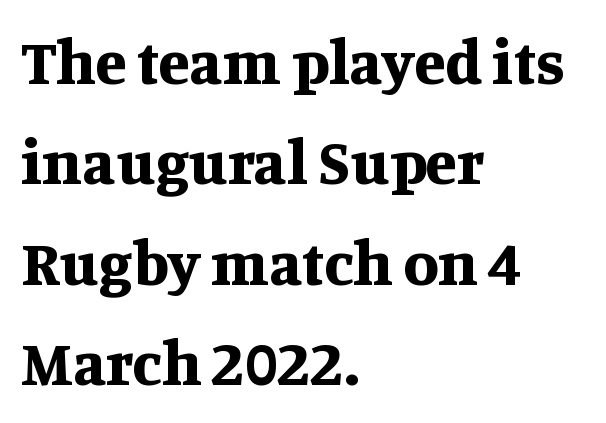
{"serif": "yes", "italic": "no", "bold": "yes", "weight": "bold", "width": "normal", "stroke_contrast": "medium", "x_height": "large", "monospaced": "no", "underline": "no", "align": "left", "line_spacing": "normal", "line_spacing_ratio": 1.57, "letter_spacing": "normal", "letter_spacing_em": 0.0, "glyph_px": 64}
